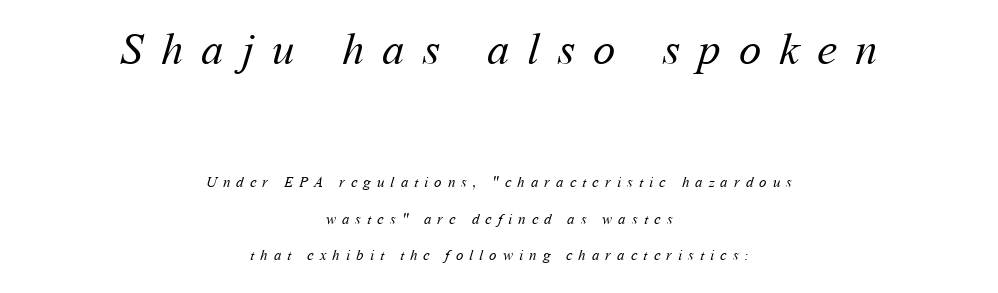
The image shows 45 px regular-weight type; set centered, loose line spacing (2.46x), unusually wide letter spacing (+0.4 em), not underlined; the first (top) block is 3.0x larger; medium stroke contrast and a medium x-height.
